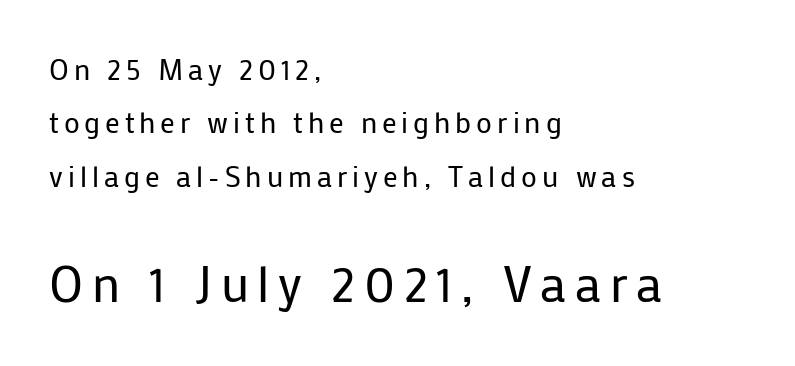
The image shows 50 px regular-weight sans-serif type, upright; set left-aligned, line spacing 1.84x, not underlined; the second (bottom) block is 1.72x larger; low stroke contrast and a medium x-height.
